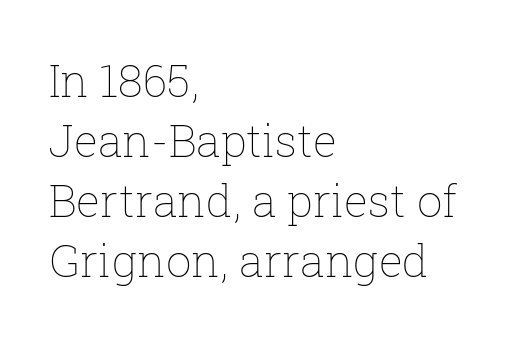
The paragraph shown leans on its left margin. Style check: upright. A typesetter would call this leading conventional body-copy spacing. The passage shown is typed in a proportional face where columns would drift. The string is rendered with underlining switched off. What stands out about the letter spacing? Nothing — it is the standard amount.
